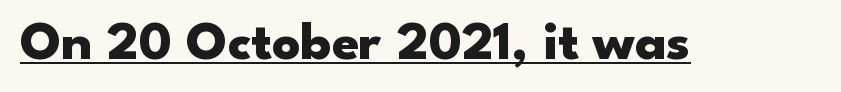
The image shows 55 px heavy, wide sans-serif type, upright; set normal letter spacing, underlined; low stroke contrast and a small x-height.
